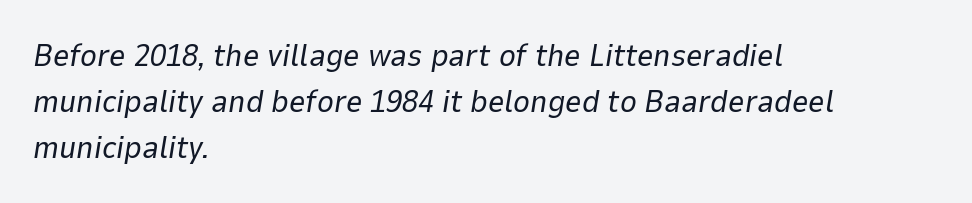
Q: Is the text bold? A: No.
Q: Is the text italic (slanted)? A: Yes, it leans right by about 9 degrees.
Q: Is the text underlined? A: No.
Q: How is the paragraph aligned? A: Left-aligned.
Q: Is the spacing between letters normal or unusually wide? A: Normal.
Q: Is the spacing between lines tight, normal or loose? A: Normal.
Q: Width (condensed, normal, or wide)? A: Normal.
Q: Stroke contrast? A: Low.
Q: x-height? A: Medium.
Q: Monospaced? A: No.
